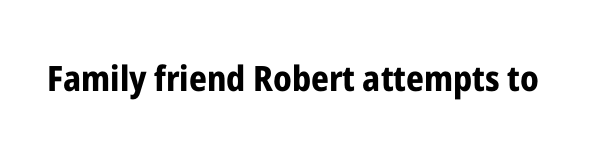
The image shows 35 px bold, condensed sans-serif type, upright; set normal letter spacing, not underlined; low stroke contrast and a medium x-height.
